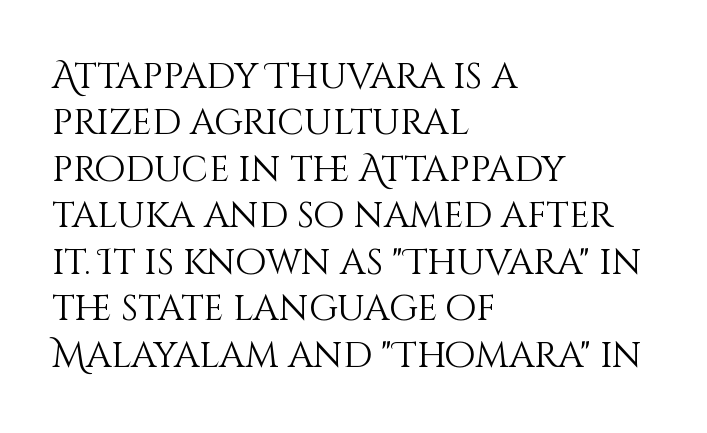
The image shows 36 px light type, upright; set left-aligned, normal line spacing (1.29x), normal letter spacing, not underlined; medium stroke contrast and a large x-height.
